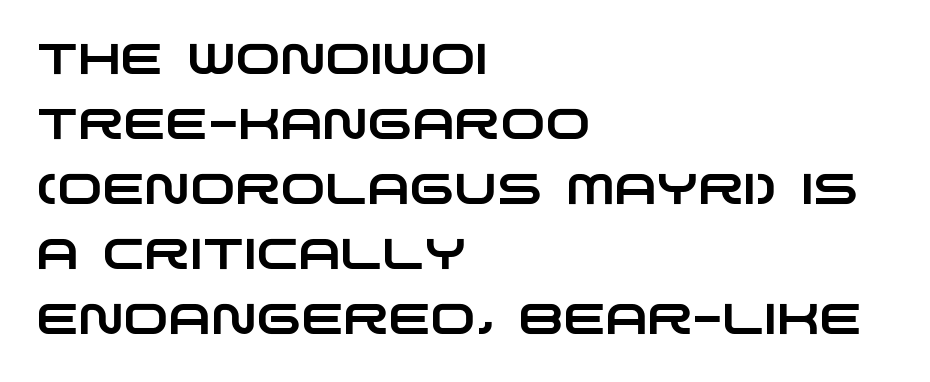
The rendering uses natural spacing where letterforms have individual widths. Regular leading. This rendering uses left alignment, leaving the right contour irregular. The type family on display is of the sans-serif kind. A clean baseline with only descenders dipping below it. The face used here is rendered with its standard letterfit.
